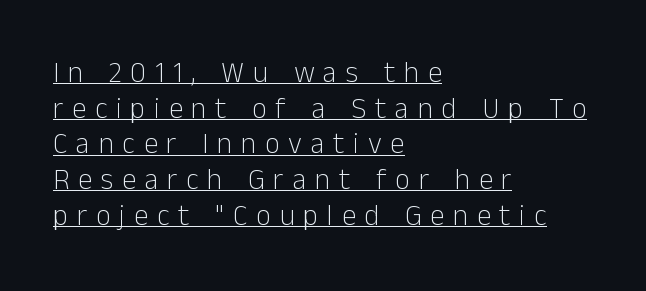
Q: Is the text bold? A: No.
Q: Is the text italic (slanted)? A: No, it is upright.
Q: Is the typeface a serif or a sans-serif typeface? A: Sans-serif.
Q: Is the text underlined? A: Yes.
Q: How is the paragraph aligned? A: Left-aligned.
Q: Is the spacing between letters normal or unusually wide? A: Unusually wide.
Q: Width (condensed, normal, or wide)? A: Normal.
Q: Stroke contrast? A: Low.
Q: x-height? A: Medium.
Q: Monospaced? A: No.
